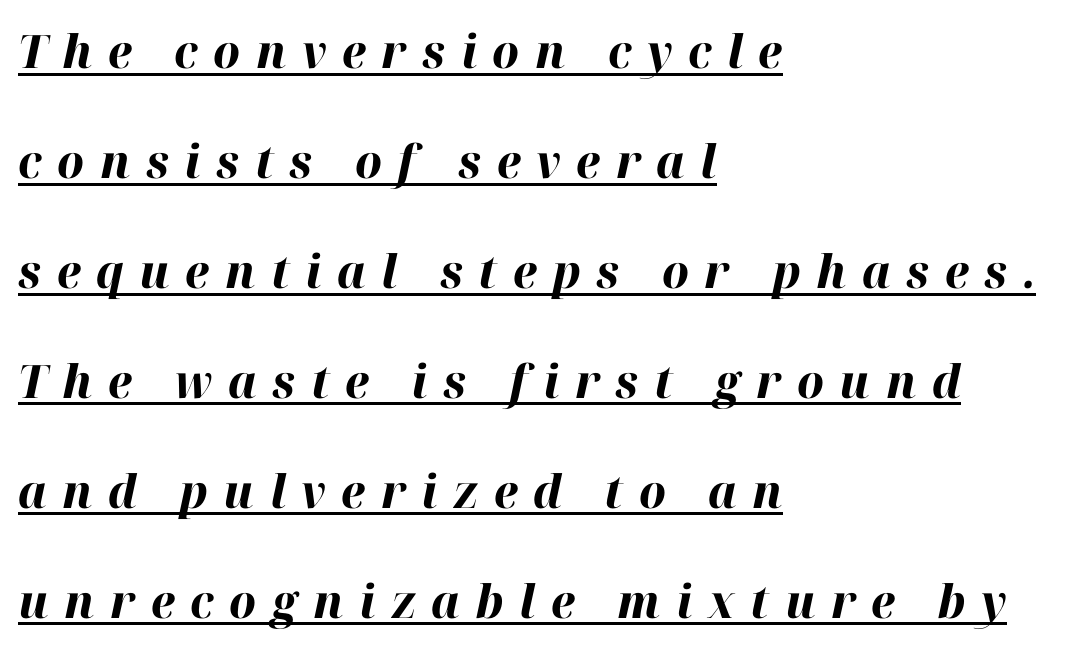
Q: Is the text bold? A: Yes.
Q: Is the text italic (slanted)? A: Yes, it leans right by about 12 degrees.
Q: Is the text underlined? A: Yes.
Q: How is the paragraph aligned? A: Left-aligned.
Q: Is the spacing between letters normal or unusually wide? A: Unusually wide.
Q: Is the spacing between lines tight, normal or loose? A: Loose.
Q: Width (condensed, normal, or wide)? A: Normal.
Q: Stroke contrast? A: High.
Q: x-height? A: Medium.
Q: Monospaced? A: No.
